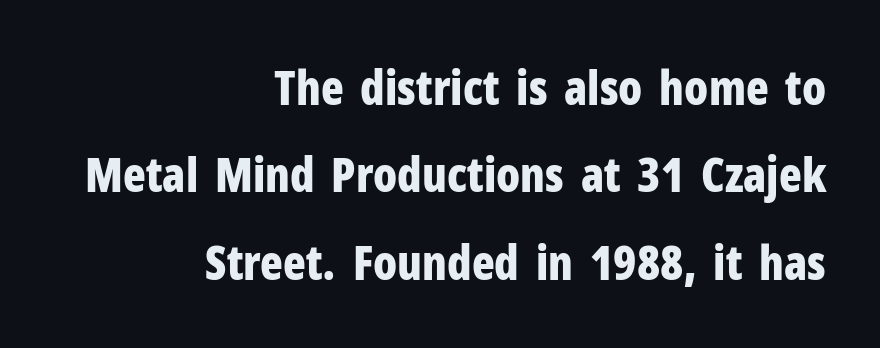
Q: Is the text bold? A: Yes.
Q: Is the text italic (slanted)? A: No, it is upright.
Q: Is the typeface a serif or a sans-serif typeface? A: Sans-serif.
Q: Is the text underlined? A: No.
Q: How is the paragraph aligned? A: Right-aligned.
Q: Is the spacing between letters normal or unusually wide? A: Normal.
Q: Width (condensed, normal, or wide)? A: Condensed.
Q: Stroke contrast? A: Low.
Q: x-height? A: Medium.
Q: Monospaced? A: No.
